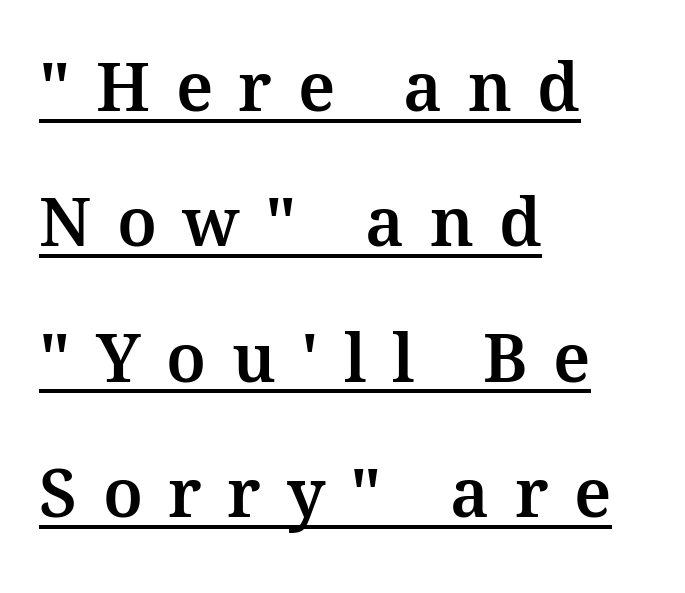
{"serif": "yes", "italic": "no", "width": "normal", "stroke_contrast": "medium", "x_height": "medium", "monospaced": "no", "underline": "yes", "align": "left", "line_spacing": "loose", "line_spacing_ratio": 2.02, "letter_spacing": "wide", "letter_spacing_em": 0.38, "glyph_px": 67}
